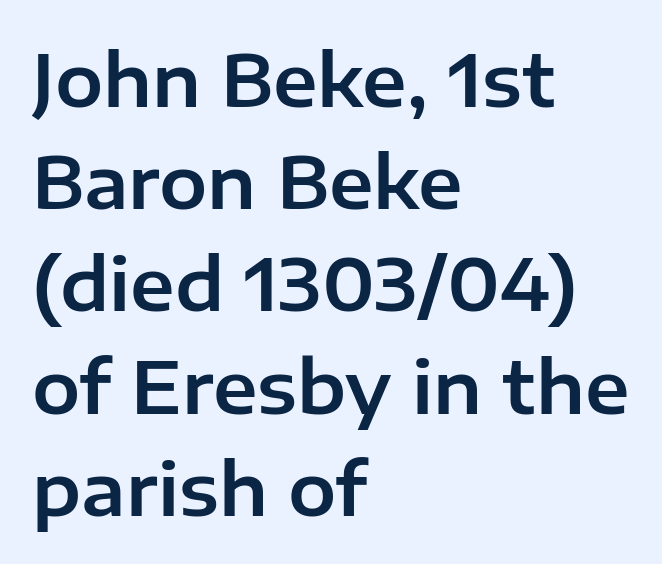
The image shows 72 px sans-serif type, upright; set left-aligned, normal line spacing (1.42x), normal letter spacing, not underlined; low stroke contrast and a medium x-height.
